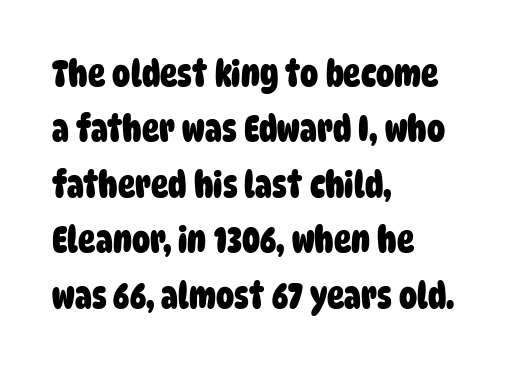
The image shows 36 px heavy, condensed sans-serif type; set left-aligned, normal line spacing (1.54x), normal letter spacing, not underlined; low stroke contrast and a large x-height.
